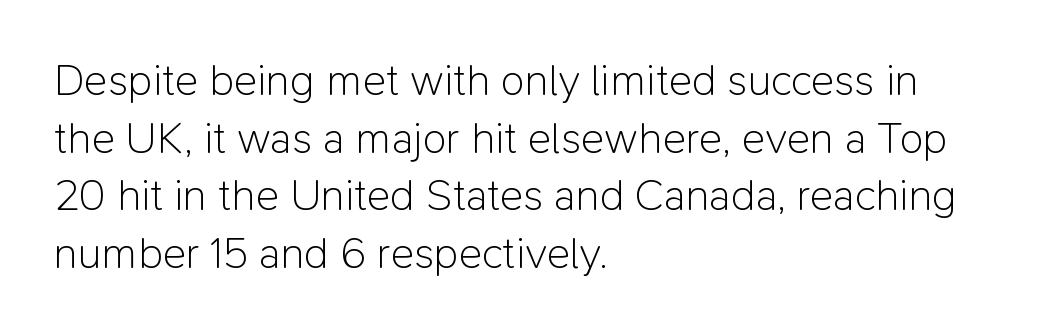
Q: Is the text bold? A: No.
Q: Is the text italic (slanted)? A: No, it is upright.
Q: Is the typeface a serif or a sans-serif typeface? A: Sans-serif.
Q: Is the text underlined? A: No.
Q: How is the paragraph aligned? A: Left-aligned.
Q: Is the spacing between letters normal or unusually wide? A: Normal.
Q: Is the spacing between lines tight, normal or loose? A: Normal.
Q: Width (condensed, normal, or wide)? A: Normal.
Q: Stroke contrast? A: Low.
Q: x-height? A: Medium.
Q: Monospaced? A: No.
